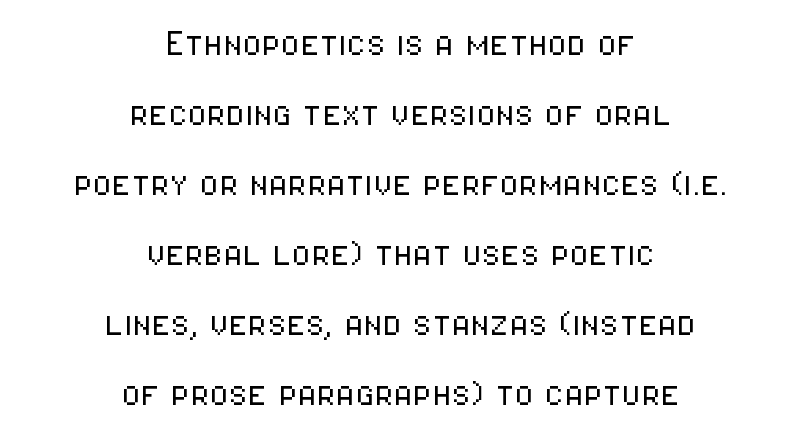
{"serif": "no", "italic": "no", "bold": "no", "weight": "light", "width": "condensed", "stroke_contrast": "low", "x_height": "medium", "monospaced": "no", "underline": "no", "align": "center", "line_spacing": "normal", "line_spacing_ratio": 1.59, "letter_spacing": "normal", "letter_spacing_em": 0.0, "glyph_px": 44}
